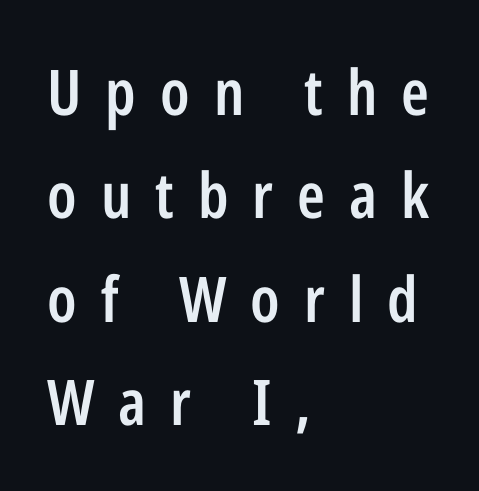
Bold? Not quite — semibold, heavier than regular but stopping short. The letters are spread apart with noticeably loose tracking. Anything drawn beneath the words? Only blank space. The typeface chosen for these lines omits serifs. Which margin do the lines hug? The left one — the right edge is uneven.
